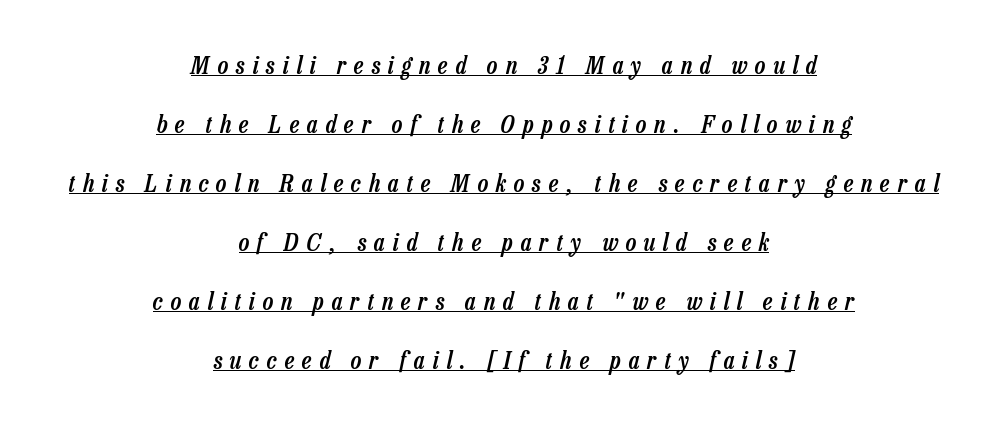
Does the lettering tilt? It does — this is italic. Each glyph is drawn with semibold strokes, heavier than normal yet not fully bold. Someone cranked the tracking dial way up on this one. This is underlined copy, the kind a proofreader might mark for attention. Loosely led — the rows are spread out. These lines stack symmetrically, like a column narrowing and widening about its center.
